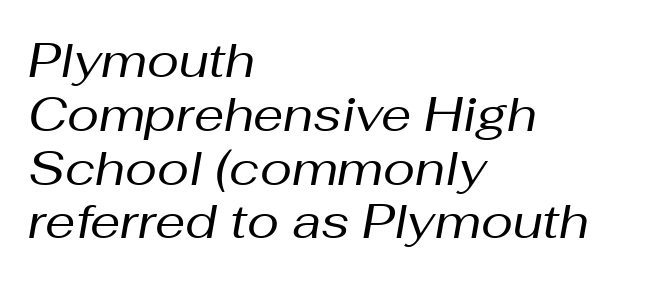
Beneath every word, the page is bare. Words appear dense and cohesive because spacing is normal. The rendering anchors every line to the left-hand side. Italic: yes, the glyphs are oblique. A light-to-regular cut is what we see here. The passage shown is typed in a proportional face where columns would drift.
